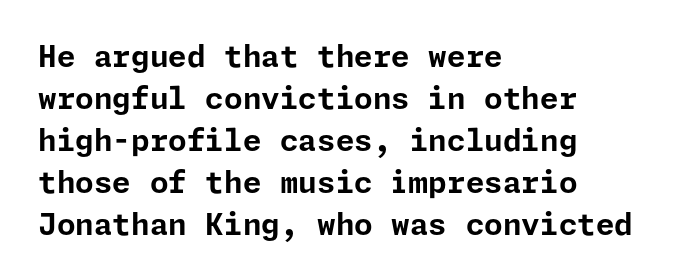
Q: Is the text bold? A: Yes.
Q: Is the text italic (slanted)? A: No, it is upright.
Q: Is the typeface a serif or a sans-serif typeface? A: Sans-serif.
Q: Is the text underlined? A: No.
Q: How is the paragraph aligned? A: Left-aligned.
Q: Is the spacing between letters normal or unusually wide? A: Normal.
Q: Is the spacing between lines tight, normal or loose? A: Normal.
Q: Width (condensed, normal, or wide)? A: Normal.
Q: Stroke contrast? A: Low.
Q: x-height? A: Medium.
